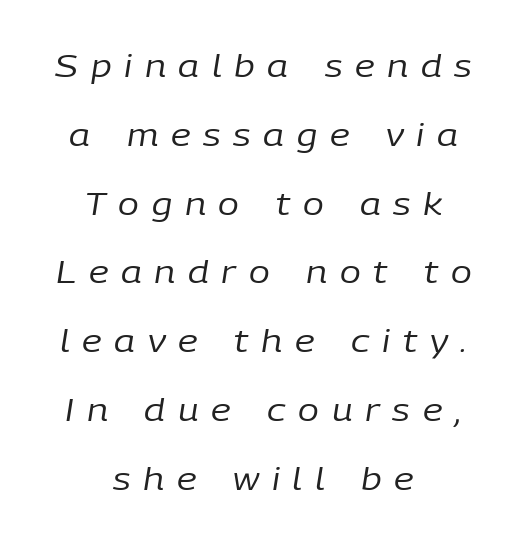
No word sits above an underline. This sample is center-justified, so both line endings float freely. Glyph-to-glyph distance is far greater than everyday printed text. This block would shrink considerably if given ordinary leading; it's expanded now. The rendering applies a slant to the glyphs. This reads as an unemphasized weight, regular at the heaviest.
